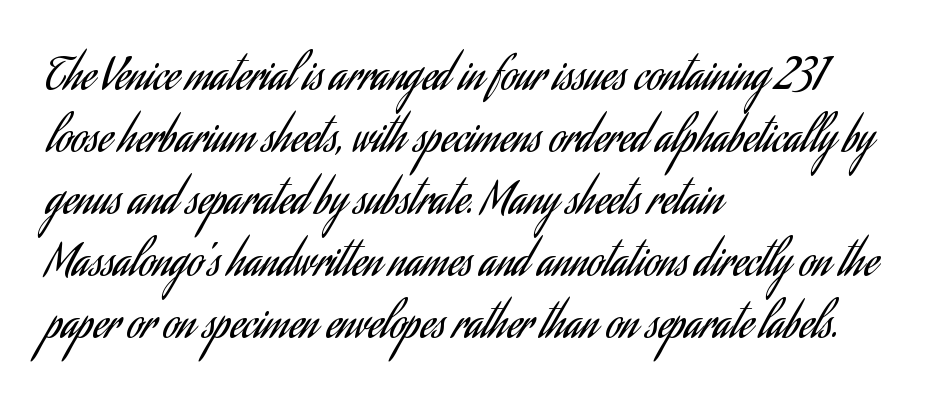
The image shows 44 px regular-weight, condensed sans-serif type; set left-aligned, normal line spacing (1.41x), normal letter spacing, not underlined; low stroke contrast and a small x-height.
